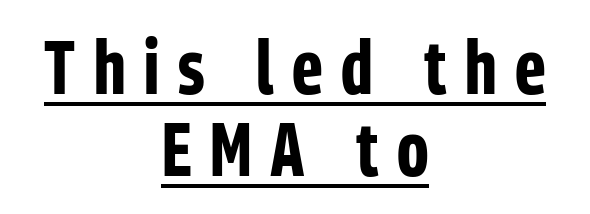
The image shows 75 px bold, condensed sans-serif type, upright; set centered, tight line spacing (1.09x), unusually wide letter spacing (+0.25 em), underlined; low stroke contrast and a medium x-height.
